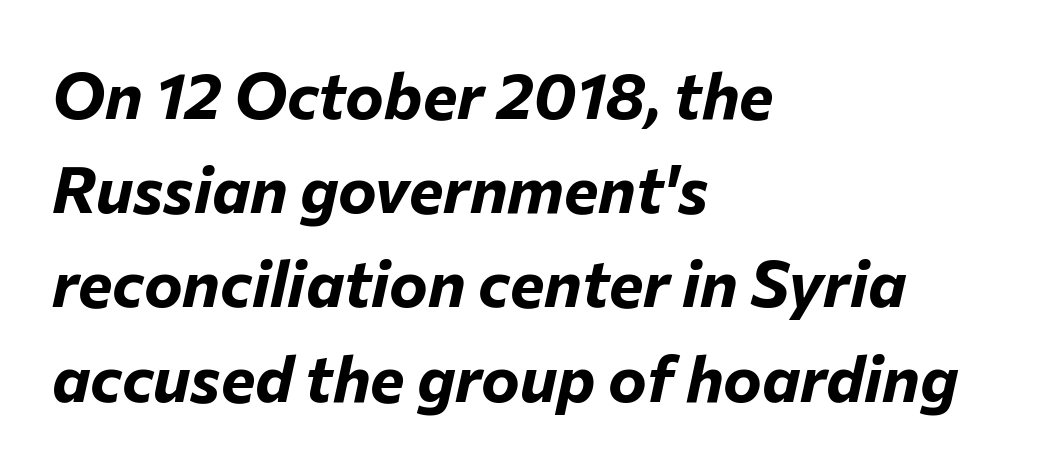
Typeset ragged right — the left edge is the straight one. You could call the tracking neutral — neither tight nor loose. This sample has the flowing, uneven cadence of proportional lettering. The rendering applies a slant to the glyphs.
